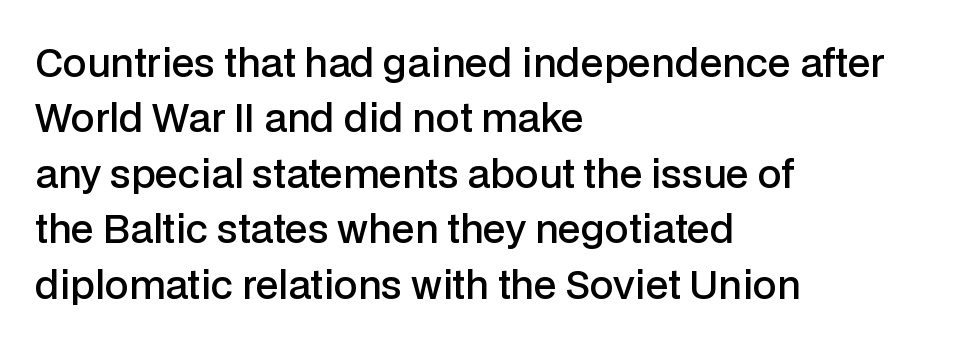
Q: Is the text bold? A: Semi-bold.
Q: Is the text italic (slanted)? A: No, it is upright.
Q: Is the typeface a serif or a sans-serif typeface? A: Sans-serif.
Q: Is the text underlined? A: No.
Q: How is the paragraph aligned? A: Left-aligned.
Q: Is the spacing between letters normal or unusually wide? A: Normal.
Q: Is the spacing between lines tight, normal or loose? A: Normal.
Q: Width (condensed, normal, or wide)? A: Normal.
Q: Stroke contrast? A: Low.
Q: x-height? A: Medium.
Q: Monospaced? A: No.
